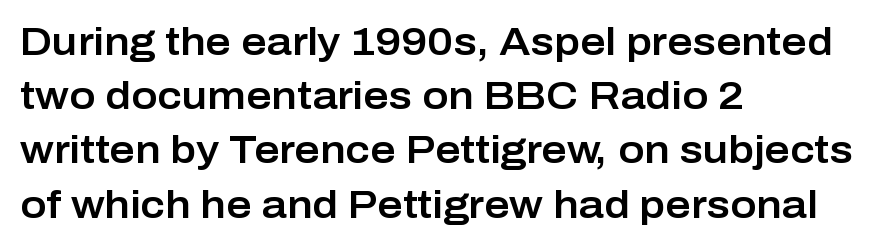
The image shows 39 px sans-serif type, upright; set left-aligned, normal line spacing (1.39x), normal letter spacing, not underlined; low stroke contrast and a medium x-height.
